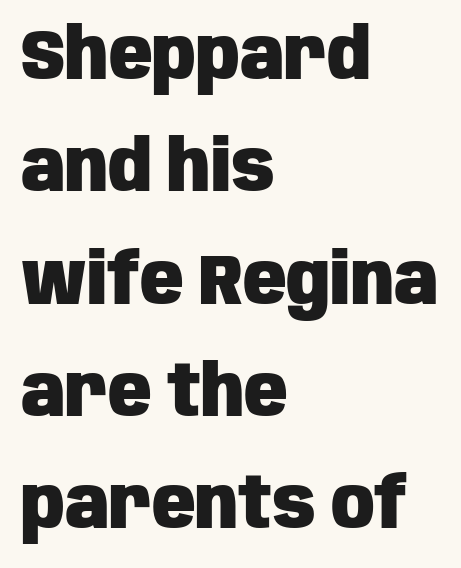
Q: Is the text bold? A: Yes.
Q: Is the text italic (slanted)? A: No, it is upright.
Q: Is the typeface a serif or a sans-serif typeface? A: Sans-serif.
Q: Is the text underlined? A: No.
Q: How is the paragraph aligned? A: Left-aligned.
Q: Is the spacing between letters normal or unusually wide? A: Normal.
Q: Is the spacing between lines tight, normal or loose? A: Normal.
Q: Width (condensed, normal, or wide)? A: Condensed.
Q: Stroke contrast? A: Low.
Q: x-height? A: Large.
Q: Monospaced? A: No.
